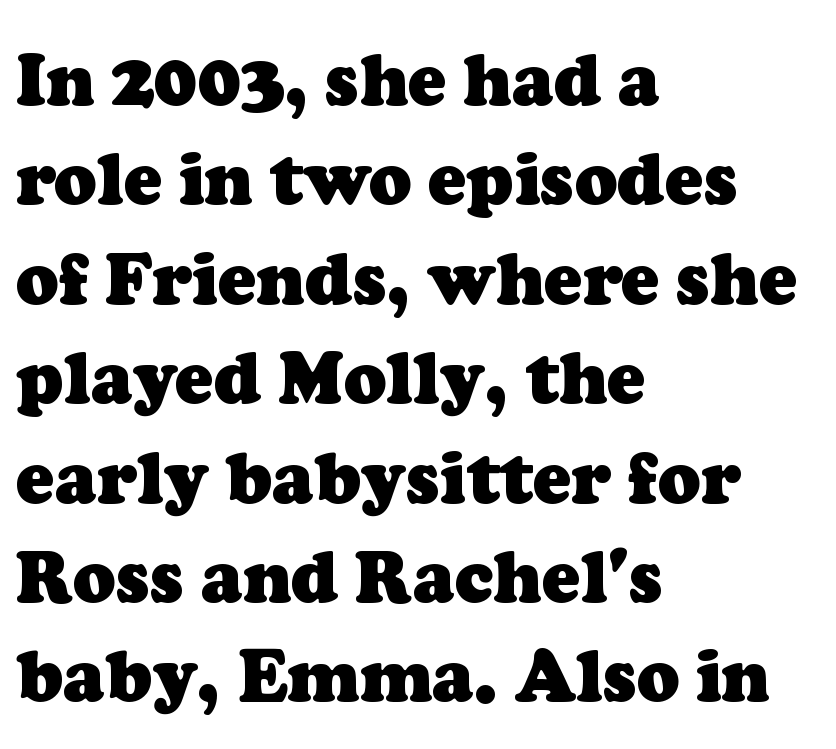
The image shows 71 px heavy serif type; set left-aligned, normal line spacing (1.4x), normal letter spacing, not underlined; low stroke contrast and a medium x-height.
